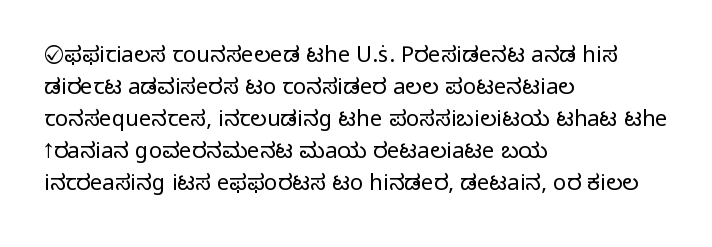
Q: Is the text bold? A: No.
Q: Is the text italic (slanted)? A: No, it is upright.
Q: Is the text underlined? A: No.
Q: How is the paragraph aligned? A: Left-aligned.
Q: Is the spacing between letters normal or unusually wide? A: Normal.
Q: Is the spacing between lines tight, normal or loose? A: Normal.
